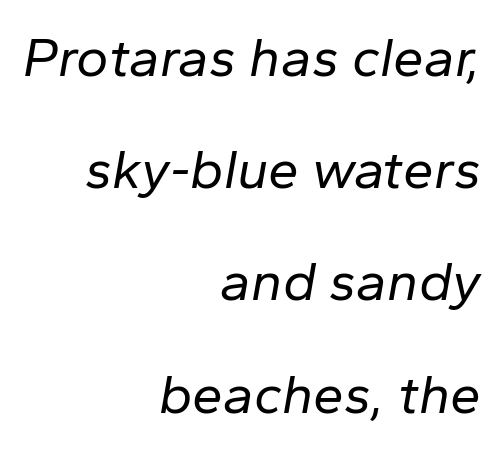
Q: Is the text bold? A: No.
Q: Is the text italic (slanted)? A: Yes, it leans right by about 10 degrees.
Q: Is the text underlined? A: No.
Q: How is the paragraph aligned? A: Right-aligned.
Q: Is the spacing between letters normal or unusually wide? A: Normal.
Q: Is the spacing between lines tight, normal or loose? A: Loose.
Q: Width (condensed, normal, or wide)? A: Normal.
Q: Stroke contrast? A: Low.
Q: x-height? A: Medium.
Q: Monospaced? A: No.
